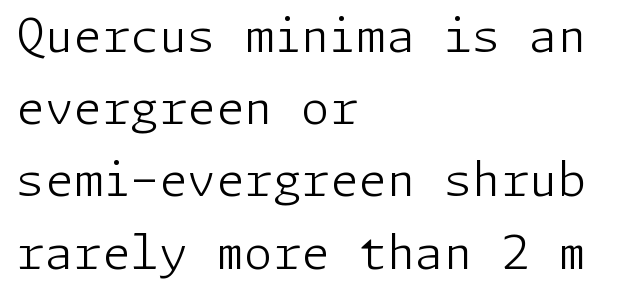
The image shows 46 px light sans-serif type, upright; set left-aligned, normal line spacing (1.57x), normal letter spacing, not underlined; low stroke contrast and a medium x-height.
